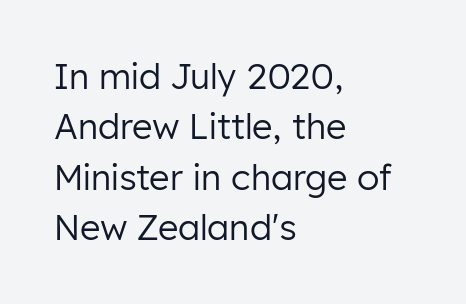
A typesetter would mark this as roman, not italic. The space beneath each line is pristine and unruled. The compositor pushed each line to the left boundary. Grotesque or geometric, the face here clearly has no serifs. Look at the tracking — it's just the regular setting, nothing added.
